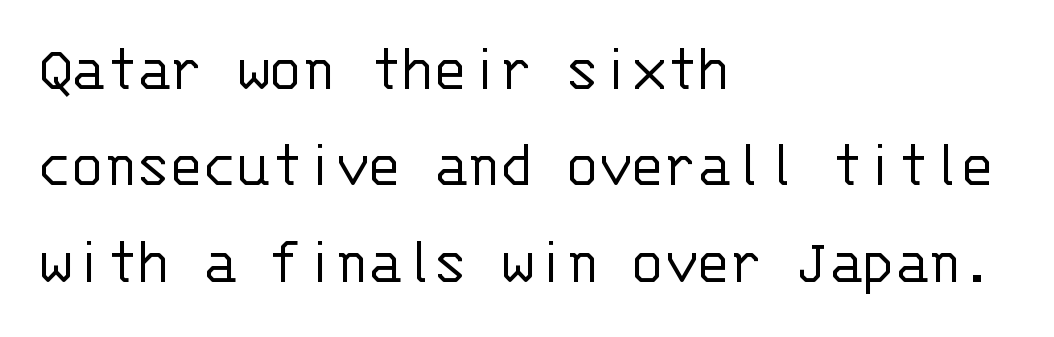
The designer left line spacing at the default. A quiet, ordinary-to-light weight characterises the typeface. Unlike italic type, these characters show no tilt at all. Alignment: flush left. Monospaced: the letters line up in strict vertical columns. What stands out about the letter spacing? Nothing — it is the standard amount.
